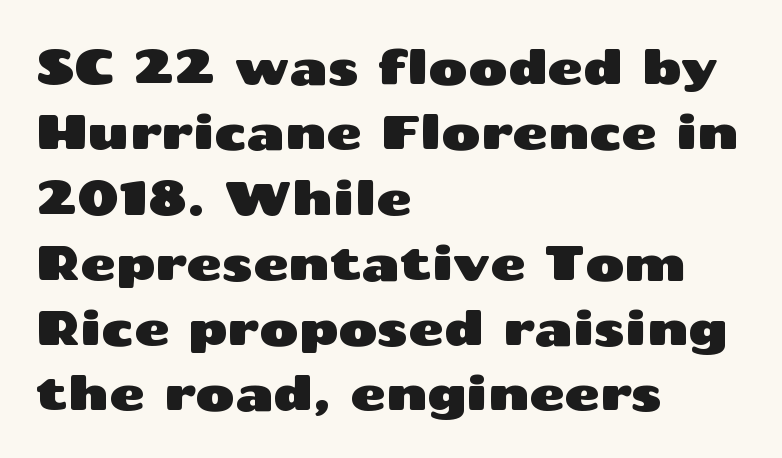
The letters advance in unequal steps, a hallmark of proportional type. Check where the strokes stop: nothing finishes them off — pure sans. Here the glyphs are tracked normally, forming tight word shapes. The rendering anchors every line to the left-hand side.
